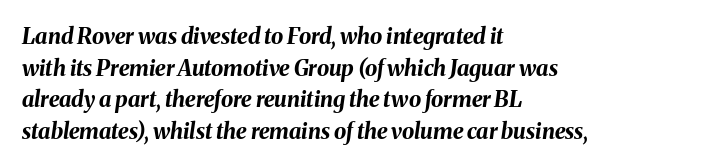
The image shows 22 px bold type, italic (leaning right); set left-aligned, normal line spacing (1.44x), normal letter spacing, not underlined.
